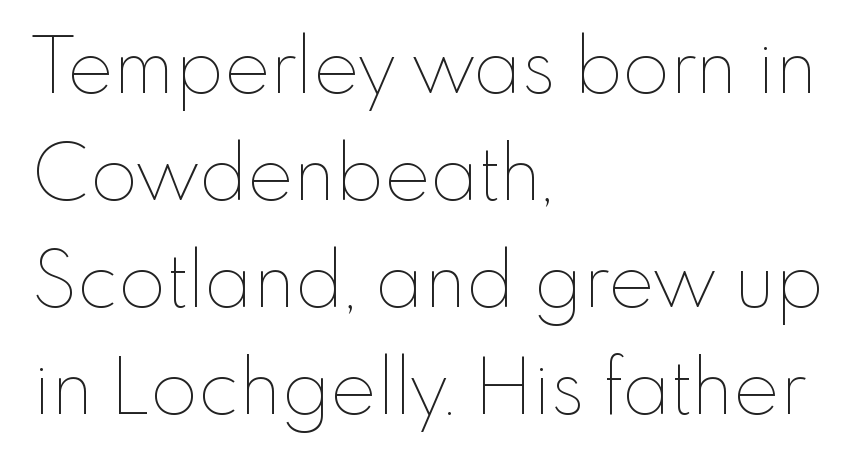
Q: Is the text bold? A: No.
Q: Is the text italic (slanted)? A: No, it is upright.
Q: Is the text underlined? A: No.
Q: How is the paragraph aligned? A: Left-aligned.
Q: Is the spacing between letters normal or unusually wide? A: Normal.
Q: Is the spacing between lines tight, normal or loose? A: Normal.
Q: Width (condensed, normal, or wide)? A: Normal.
Q: Stroke contrast? A: Low.
Q: x-height? A: Small.
Q: Monospaced? A: No.
